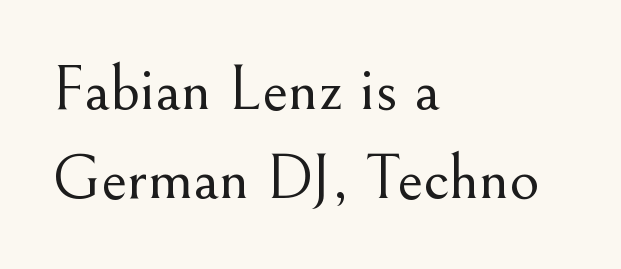
Bold? No — there's no thickening of the strokes. The ragged edge is on the right, which tells us the setting is flush left. Varying glyph widths throughout — classic text-font behaviour. These lines are composed in type with serifs. The letters sit at their default tracking, neither squeezed nor spread. Each row of text sits above clean, open space.
